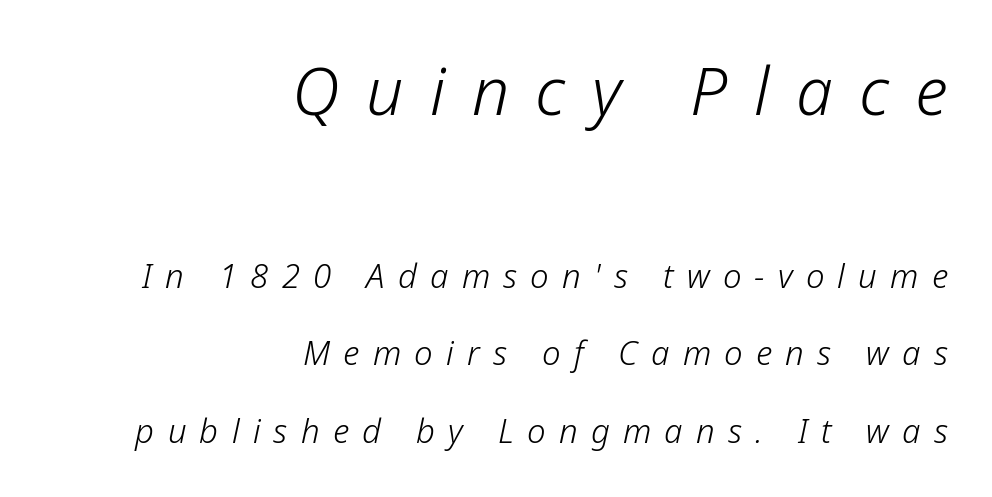
{"italic": "yes", "lean": "right", "slant_degrees": 12, "bold": "no", "weight": "light", "width": "normal", "stroke_contrast": "low", "x_height": "medium", "monospaced": "no", "underline": "no", "align": "right", "line_spacing": "loose", "line_spacing_ratio": 2.35, "letter_spacing": "wide", "letter_spacing_em": 0.4, "larger_block": "first", "size_ratio": 2.0, "glyph_px": 66}
